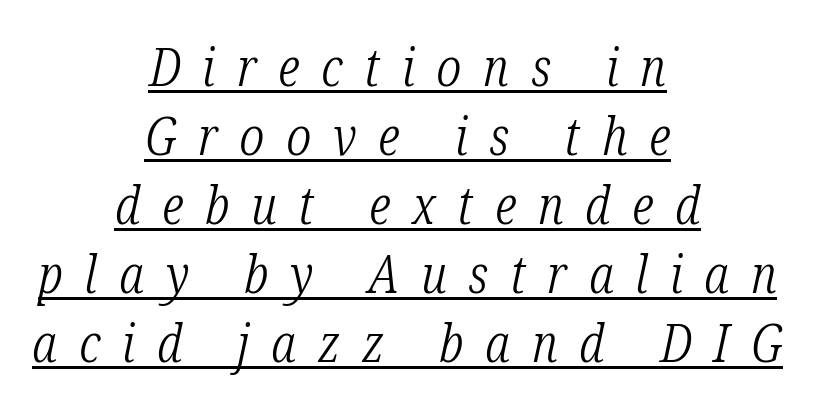
Q: Is the text bold? A: No.
Q: Is the text italic (slanted)? A: Yes, it leans right by about 12 degrees.
Q: Is the typeface a serif or a sans-serif typeface? A: Serif.
Q: Is the text underlined? A: Yes.
Q: How is the paragraph aligned? A: Centered.
Q: Is the spacing between letters normal or unusually wide? A: Unusually wide.
Q: Is the spacing between lines tight, normal or loose? A: Normal.
Q: Width (condensed, normal, or wide)? A: Condensed.
Q: Stroke contrast? A: Low.
Q: x-height? A: Medium.
Q: Monospaced? A: No.
